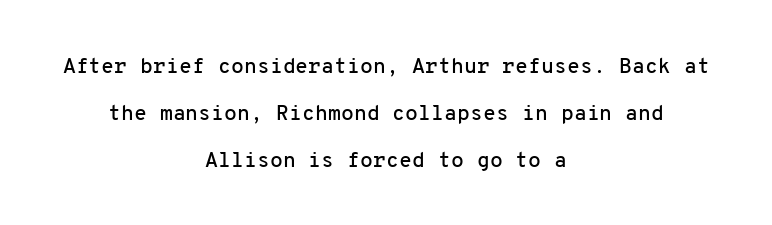
{"italic": "no", "underline": "no", "align": "center", "line_spacing": "loose", "line_spacing_ratio": 2.23, "letter_spacing": "normal", "letter_spacing_em": 0.0, "glyph_px": 21}
